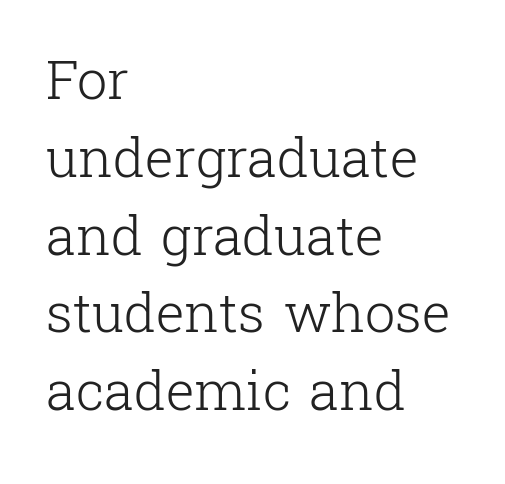
The rows are spaced the way most documents space them. Think standard paragraph weight, or any step lighter than that. The face used here is proportionally spaced, like ordinary book or web type. Are there feet on the stems? There are — it's a serif.
